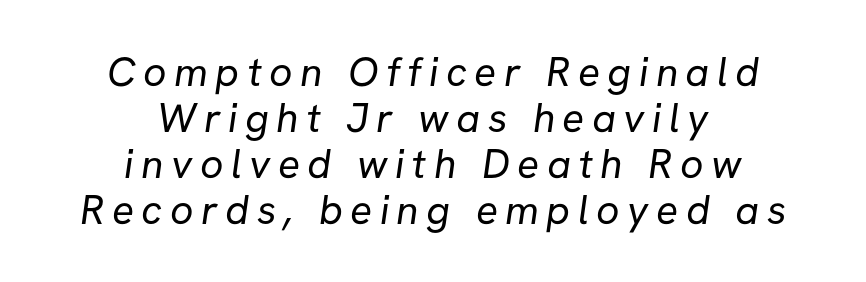
Q: Is the text bold? A: No.
Q: Is the typeface a serif or a sans-serif typeface? A: Sans-serif.
Q: Is the text underlined? A: No.
Q: How is the paragraph aligned? A: Centered.
Q: Is the spacing between lines tight, normal or loose? A: Tight.
Q: Width (condensed, normal, or wide)? A: Normal.
Q: Stroke contrast? A: Low.
Q: x-height? A: Medium.
Q: Monospaced? A: No.
